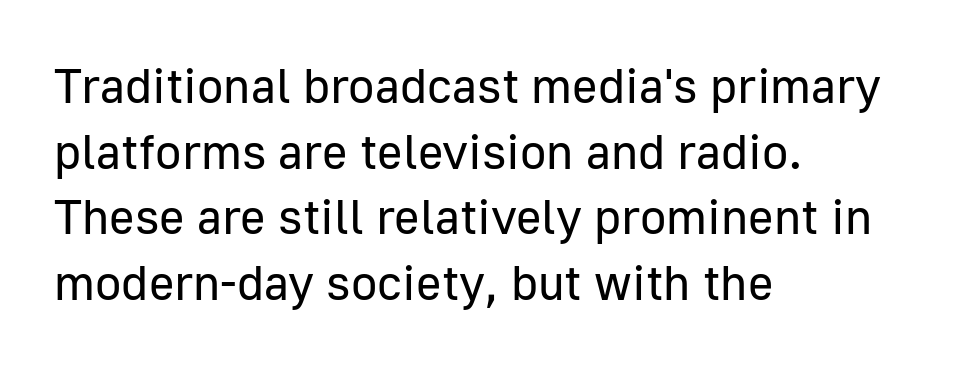
The image shows 49 px regular-weight sans-serif type, upright; set left-aligned, normal line spacing (1.34x), normal letter spacing, not underlined; low stroke contrast and a medium x-height.
